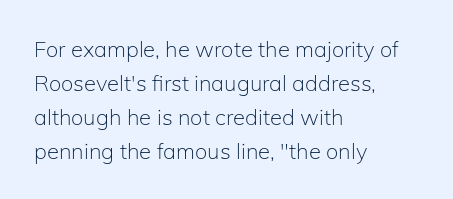
{"italic": "no", "bold": "no", "underline": "no", "align": "left", "line_spacing": "normal", "line_spacing_ratio": 1.54, "letter_spacing": "normal", "letter_spacing_em": 0.0, "glyph_px": 22}
